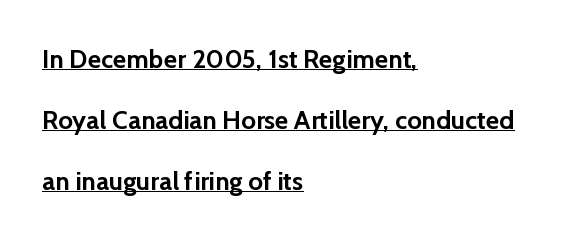
The face used here has the dense, thick strokes of a bold. This rendering features underlined lettering. Honestly, the letter spacing is just normal — you wouldn't notice it. These lines stack with their left ends in a neat column. Airy leading. This is the regular roman posture of the typeface.
